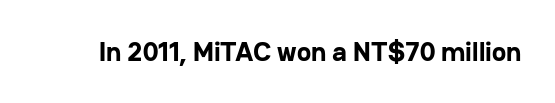
What stands out about the letter spacing? Nothing — it is the standard amount. No italicization has been applied; the sample stays upright. The gap between lines stays unmarked. Thick stems and heavy bowls — unmistakably bold.
